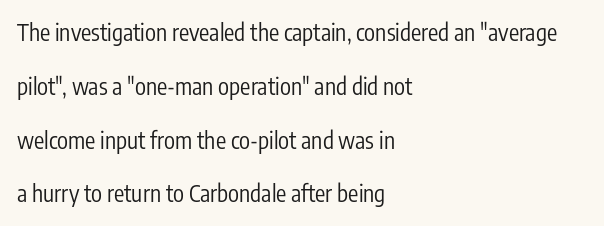
The image shows 23 px text type, upright; set left-aligned, loose line spacing (2.34x), normal letter spacing, not underlined.
